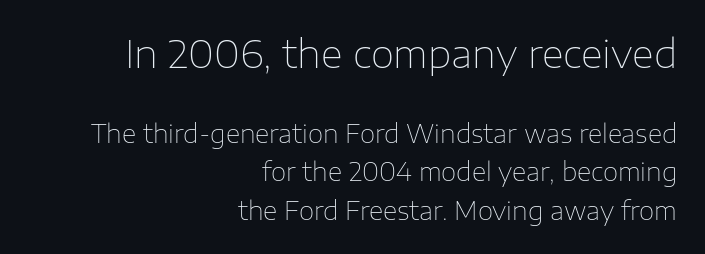
Type without underlining. Is this a fixed-width face? No — the glyphs have proportional, varying widths. The more generous point size was reserved for the upper chunk. The font is comparable to plain body text, perhaps lighter. The compositor pushed each line to the right boundary.
